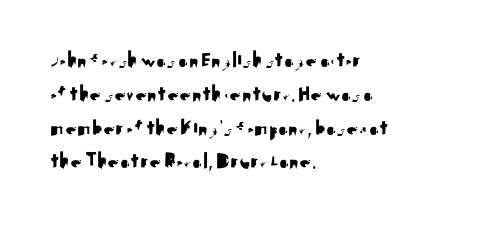
{"italic": "no", "underline": "no", "align": "left", "line_spacing": "normal", "line_spacing_ratio": 1.47, "letter_spacing": "normal", "letter_spacing_em": 0.0, "glyph_px": 23}
